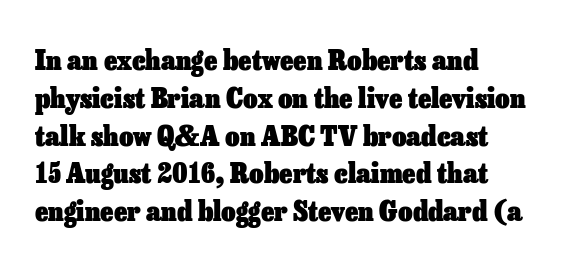
Q: Is the text bold? A: Yes.
Q: Is the text italic (slanted)? A: No, it is upright.
Q: Is the text underlined? A: No.
Q: How is the paragraph aligned? A: Left-aligned.
Q: Is the spacing between letters normal or unusually wide? A: Normal.
Q: Is the spacing between lines tight, normal or loose? A: Normal.
Q: Width (condensed, normal, or wide)? A: Normal.
Q: Stroke contrast? A: Low.
Q: x-height? A: Medium.
Q: Monospaced? A: No.
